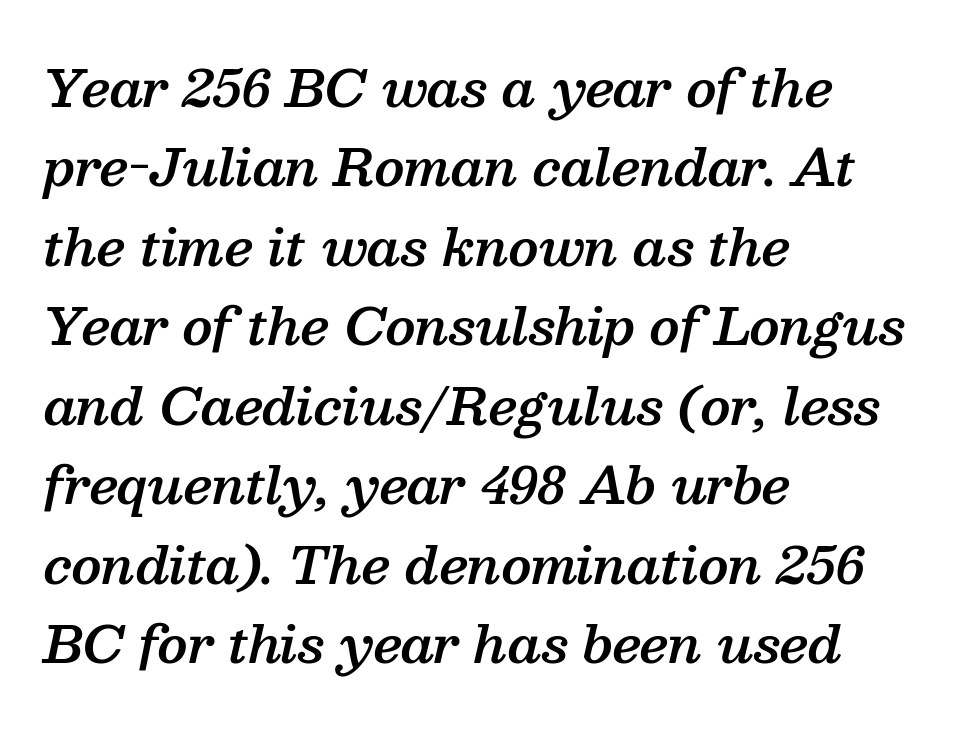
The image shows 50 px semibold serif type, italic (leaning right); set left-aligned, normal line spacing (1.59x), normal letter spacing, not underlined; medium stroke contrast and a medium x-height.
